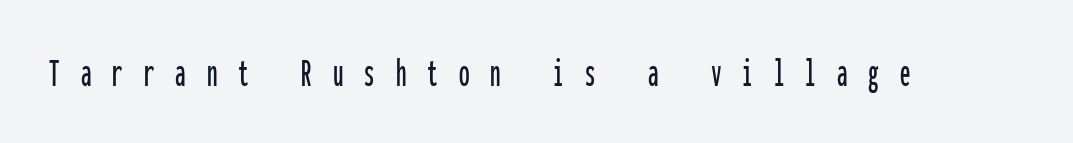
Q: Is the text italic (slanted)? A: No, it is upright.
Q: Is the typeface a serif or a sans-serif typeface? A: Sans-serif.
Q: Is the text underlined? A: No.
Q: Is the spacing between letters normal or unusually wide? A: Unusually wide.
Q: Width (condensed, normal, or wide)? A: Condensed.
Q: Stroke contrast? A: Low.
Q: x-height? A: Medium.
Q: Monospaced? A: Yes.
